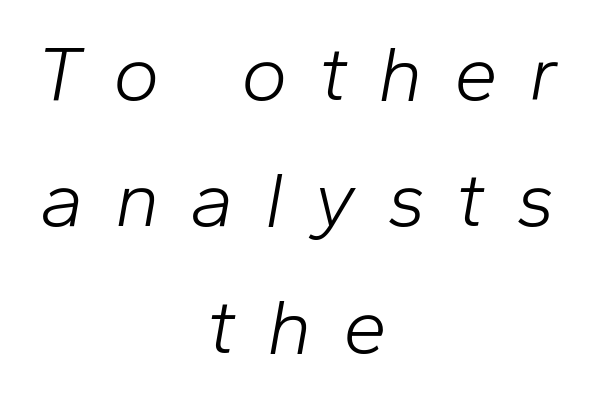
The image shows 79 px light type, italic (leaning right); set centered, normal line spacing (1.6x), unusually wide letter spacing (+0.39 em), not underlined; low stroke contrast and a medium x-height.
